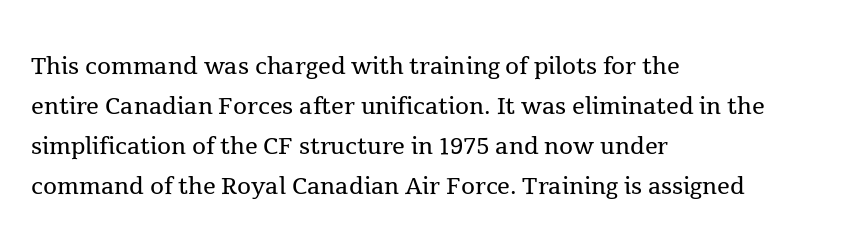
Q: Is the text bold? A: No.
Q: Is the text italic (slanted)? A: No, it is upright.
Q: Is the typeface a serif or a sans-serif typeface? A: Serif.
Q: Is the text underlined? A: No.
Q: How is the paragraph aligned? A: Left-aligned.
Q: Is the spacing between letters normal or unusually wide? A: Normal.
Q: Is the spacing between lines tight, normal or loose? A: Normal.
Q: Width (condensed, normal, or wide)? A: Normal.
Q: x-height? A: Medium.
Q: Monospaced? A: No.
